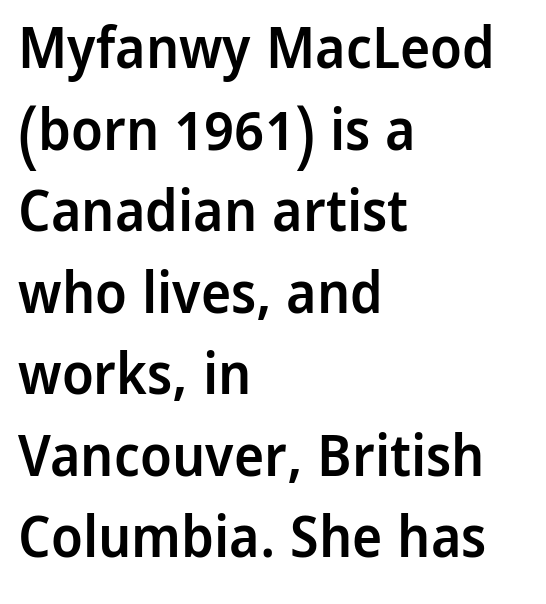
Serifs: no, the terminals of the letterforms are clean. Does the leading feel generous? No, just average. Is this a fixed-width face? No — the glyphs have proportional, varying widths. Weight check: semibold — heavier than regular, not quite bold. Spacing between characters is what you'd get straight out of the box. No italicization has been applied; the sample stays upright.
